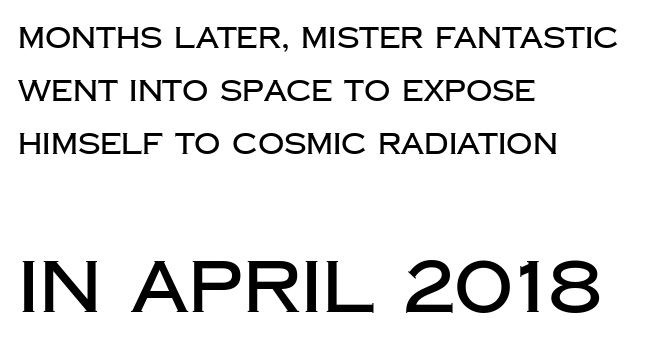
The image shows 73 px sans-serif type, upright; set left-aligned, line spacing 1.83x, normal letter spacing, not underlined; the second (bottom) block is 2.52x larger; low stroke contrast and a large x-height.
